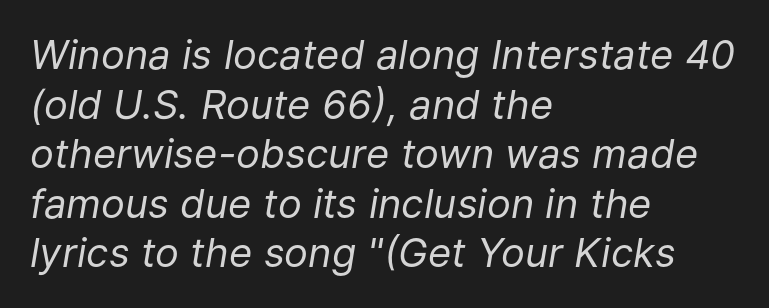
{"italic": "yes", "lean": "right", "slant_degrees": 9, "bold": "no", "weight": "regular", "width": "normal", "stroke_contrast": "low", "x_height": "medium", "monospaced": "no", "underline": "no", "align": "left", "line_spacing_ratio": 1.24, "letter_spacing": "normal", "letter_spacing_em": 0.0, "glyph_px": 40}
